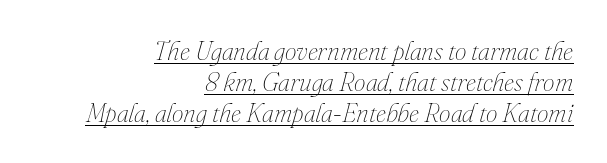
Check the space under the baseline: a stroke is drawn there. Would a proofreader flag this as italicized? Yes. The strokes carry an ordinary text weight at most. Which margin do the lines hug? The right one — the left edge is uneven. There is no visible air inserted between adjacent glyphs.
